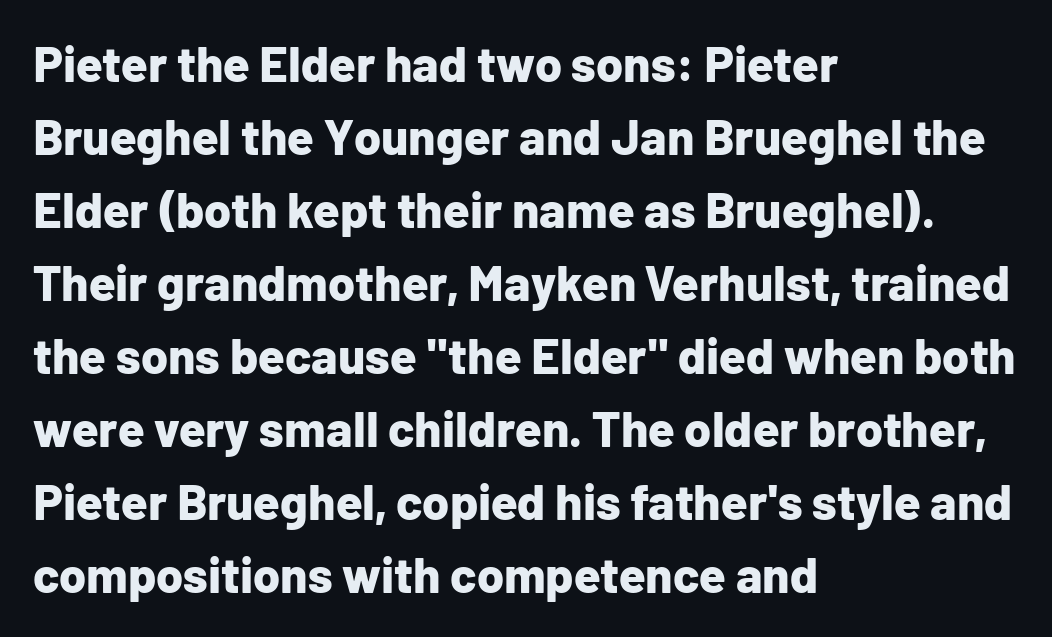
Q: Is the text bold? A: Yes.
Q: Is the text italic (slanted)? A: No, it is upright.
Q: Is the typeface a serif or a sans-serif typeface? A: Sans-serif.
Q: Is the text underlined? A: No.
Q: How is the paragraph aligned? A: Left-aligned.
Q: Is the spacing between letters normal or unusually wide? A: Normal.
Q: Is the spacing between lines tight, normal or loose? A: Normal.
Q: Width (condensed, normal, or wide)? A: Normal.
Q: Stroke contrast? A: Low.
Q: x-height? A: Medium.
Q: Monospaced? A: No.
